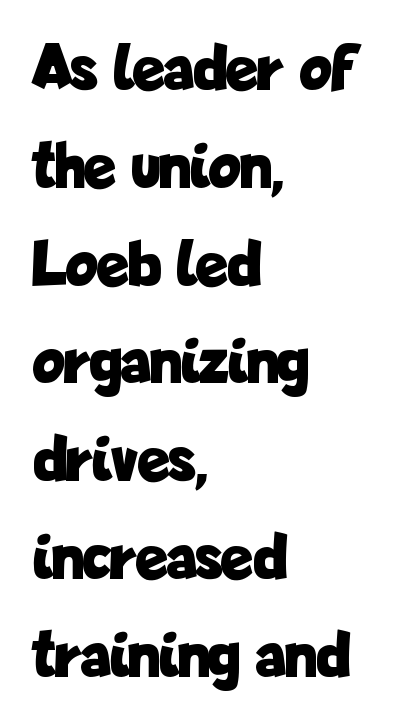
The image shows 67 px bold, condensed sans-serif type, upright; set left-aligned, normal line spacing (1.46x), normal letter spacing, not underlined; low stroke contrast and a medium x-height.
